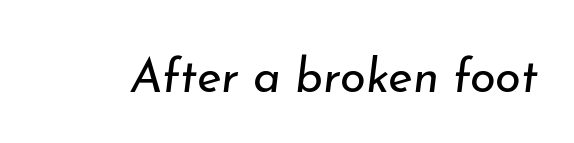
The image shows 47 px regular-weight type, italic (leaning right); set normal letter spacing, not underlined; low stroke contrast and a small x-height.
